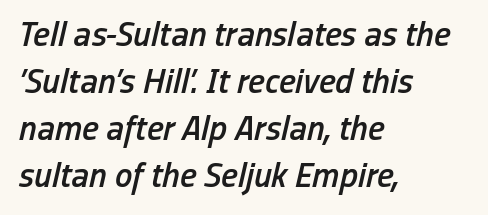
The image shows 35 px semibold, condensed type, italic (leaning right); set left-aligned, normal line spacing (1.34x), normal letter spacing, not underlined; low stroke contrast and a medium x-height.
